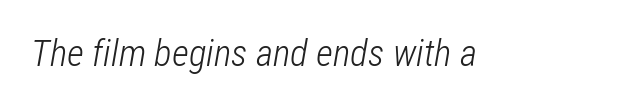
This is oblique type, the kind used for emphasis or titles. Spacing verdict: proportional, widths tailored to each character. Heaviness? Minimal to ordinary, like unemphasized prose. The horizontal fit of the characters is conventional and even. Bare-footed words on every line.
